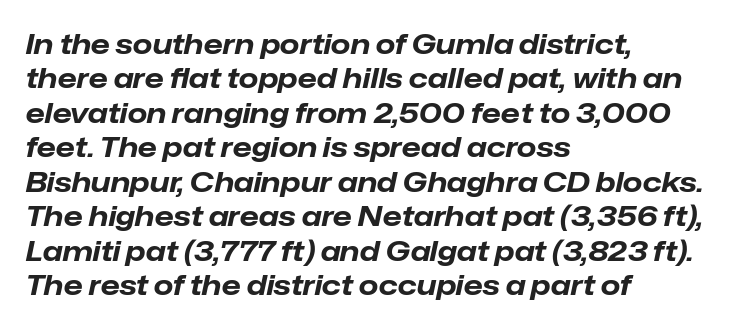
In CSS terms this would be text-align: left. You'd pick this weight for a headline — it's a proper bold. A typesetter would call this zero additional tracking. A clean baseline with only descenders dipping below it. Tall strokes in this sample are angled rather than plumb. Do the characters align in a grid? No, the font is proportional.
